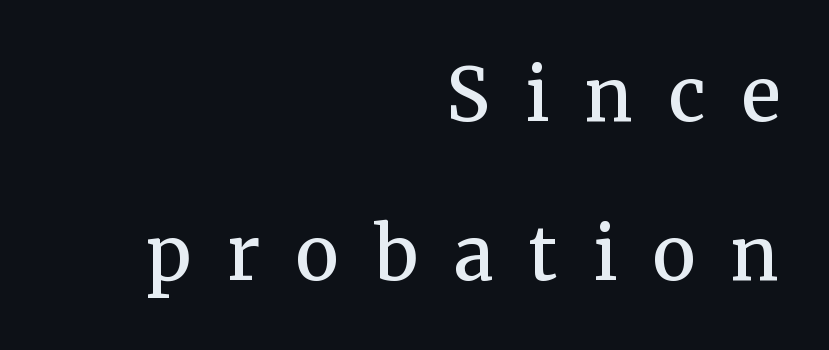
{"serif": "yes", "italic": "no", "bold": "semi", "weight": "semibold", "width": "normal", "stroke_contrast": "medium", "x_height": "medium", "monospaced": "no", "underline": "no", "align": "right", "line_spacing": "loose", "line_spacing_ratio": 2.18, "letter_spacing": "wide", "letter_spacing_em": 0.49, "glyph_px": 73}
